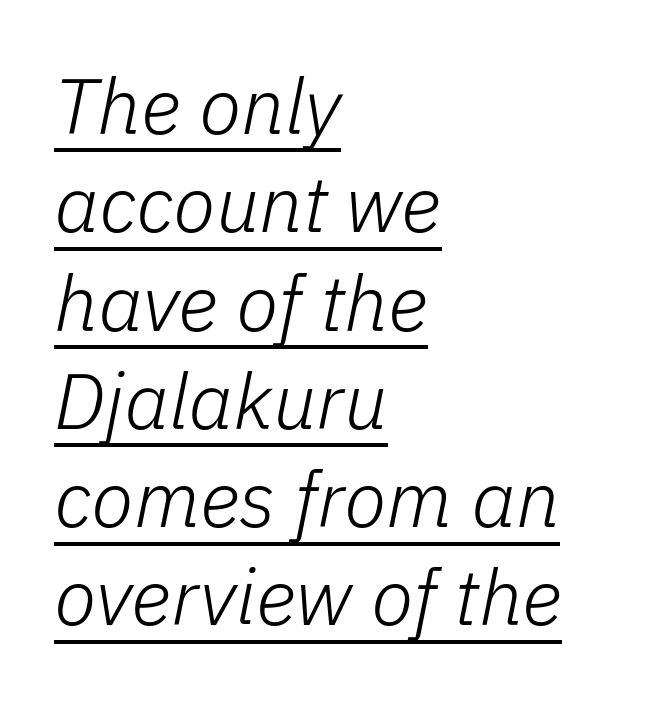
Q: Is the text bold? A: No.
Q: Is the text italic (slanted)? A: Yes, it leans right by about 11 degrees.
Q: Is the text underlined? A: Yes.
Q: How is the paragraph aligned? A: Left-aligned.
Q: Is the spacing between letters normal or unusually wide? A: Normal.
Q: Is the spacing between lines tight, normal or loose? A: Normal.
Q: Width (condensed, normal, or wide)? A: Normal.
Q: Stroke contrast? A: Low.
Q: x-height? A: Medium.
Q: Monospaced? A: No.
